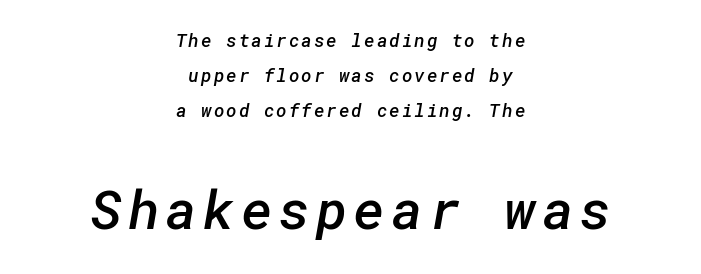
The image shows 54 px semibold sans-serif type; set centered, loose line spacing (1.95x), not underlined; the second (bottom) block is 3.0x larger; low stroke contrast and a medium x-height.
